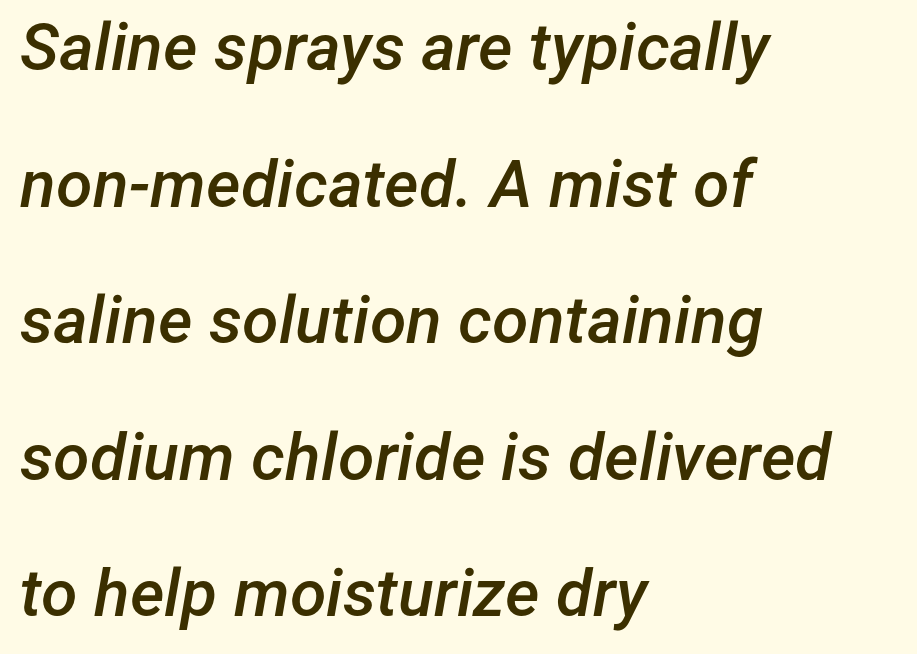
Q: Is the text bold? A: Semi-bold.
Q: Is the text italic (slanted)? A: Yes, it leans right by about 12 degrees.
Q: Is the text underlined? A: No.
Q: How is the paragraph aligned? A: Left-aligned.
Q: Is the spacing between letters normal or unusually wide? A: Normal.
Q: Is the spacing between lines tight, normal or loose? A: Loose.
Q: Width (condensed, normal, or wide)? A: Normal.
Q: Stroke contrast? A: Low.
Q: x-height? A: Medium.
Q: Monospaced? A: No.
